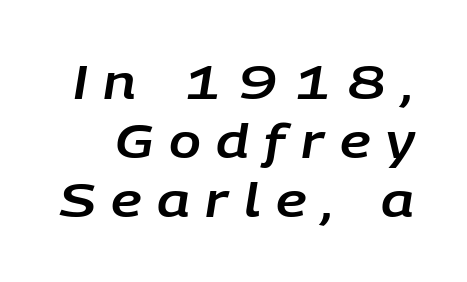
Q: Is the text italic (slanted)? A: Yes, it leans right by about 9 degrees.
Q: Is the text underlined? A: No.
Q: Is the spacing between letters normal or unusually wide? A: Unusually wide.
Q: Is the spacing between lines tight, normal or loose? A: Normal.
Q: Width (condensed, normal, or wide)? A: Normal.
Q: Stroke contrast? A: Low.
Q: x-height? A: Large.
Q: Monospaced? A: No.
